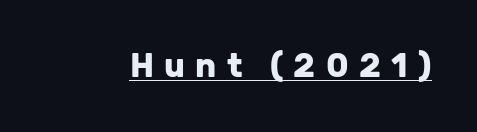
{"serif": "no", "italic": "no", "bold": "yes", "weight": "heavy", "width": "normal", "stroke_contrast": "low", "x_height": "medium", "monospaced": "no", "underline": "yes", "letter_spacing": "wide", "letter_spacing_em": 0.31, "glyph_px": 33}
